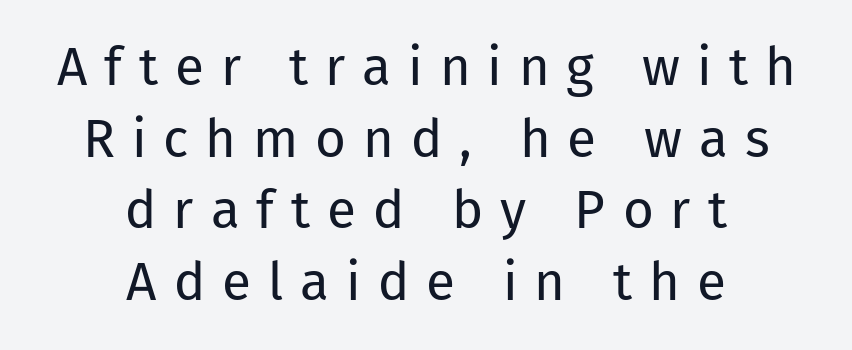
Q: Is the text bold? A: No.
Q: Is the text italic (slanted)? A: No, it is upright.
Q: Is the typeface a serif or a sans-serif typeface? A: Sans-serif.
Q: Is the text underlined? A: No.
Q: How is the paragraph aligned? A: Centered.
Q: Is the spacing between letters normal or unusually wide? A: Unusually wide.
Q: Is the spacing between lines tight, normal or loose? A: Normal.
Q: Width (condensed, normal, or wide)? A: Normal.
Q: Stroke contrast? A: Low.
Q: x-height? A: Medium.
Q: Monospaced? A: No.
